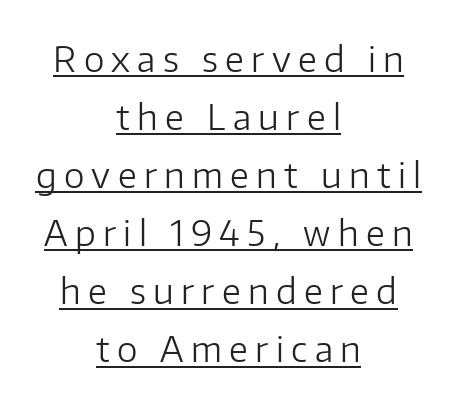
{"serif": "no", "italic": "no", "bold": "no", "weight": "light", "width": "normal", "stroke_contrast": "low", "x_height": "medium", "monospaced": "no", "underline": "yes", "align": "center", "line_spacing": "normal", "line_spacing_ratio": 1.66, "letter_spacing": "wide", "letter_spacing_em": 0.21, "glyph_px": 35}
